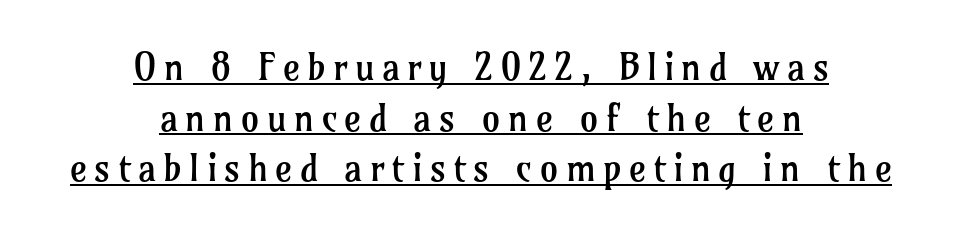
{"serif": "yes", "italic": "no", "bold": "no", "weight": "regular", "width": "normal", "stroke_contrast": "low", "x_height": "medium", "monospaced": "no", "underline": "yes", "align": "center", "line_spacing": "normal", "line_spacing_ratio": 1.37, "glyph_px": 37}
